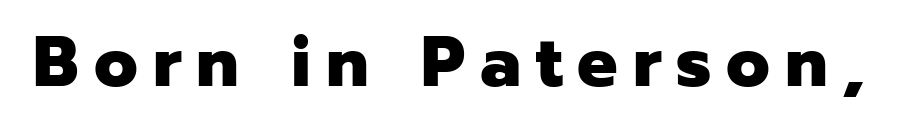
You could not count columns in this text — the font is proportionally spaced. There is plenty of visible air inserted between adjacent glyphs. The space beneath each line is pristine and unruled. No italicization has been applied; the sample stays upright. Stroke thickness is high; the sample reads as a true bold.
